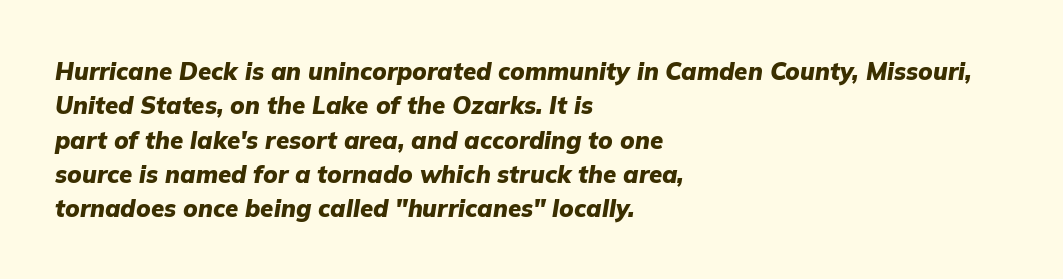
Left-aligned paragraph, ragged on the right. Tracking value appears to be zero — textbook default spacing. The space between consecutive lines is moderate. The area under the type is left untouched. Rendered with sloped, italic letterforms.
